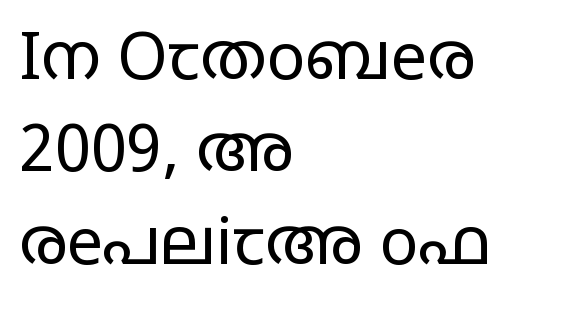
The image shows 65 px regular-weight, wide sans-serif type, upright; set left-aligned, normal line spacing (1.42x), normal letter spacing, not underlined; low stroke contrast and a large x-height.
